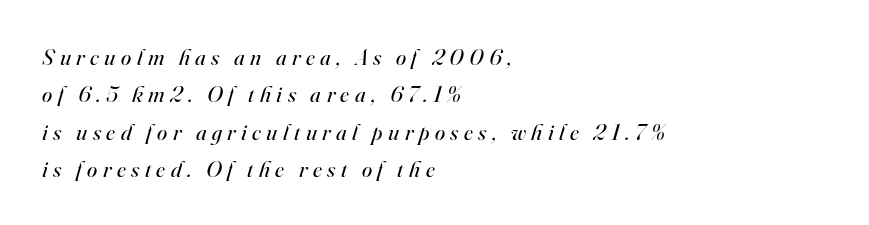
Interline gaps are of average width in this sample. This sample uses an oblique cut, with every glyph tilted off the vertical. Letter spacing: wide. Each row of text sits above clean, open space.
